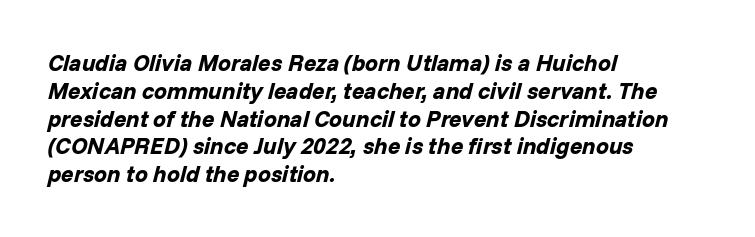
The image shows 23 px bold type, italic (leaning right); set left-aligned, line spacing 1.21x, normal letter spacing, not underlined.
